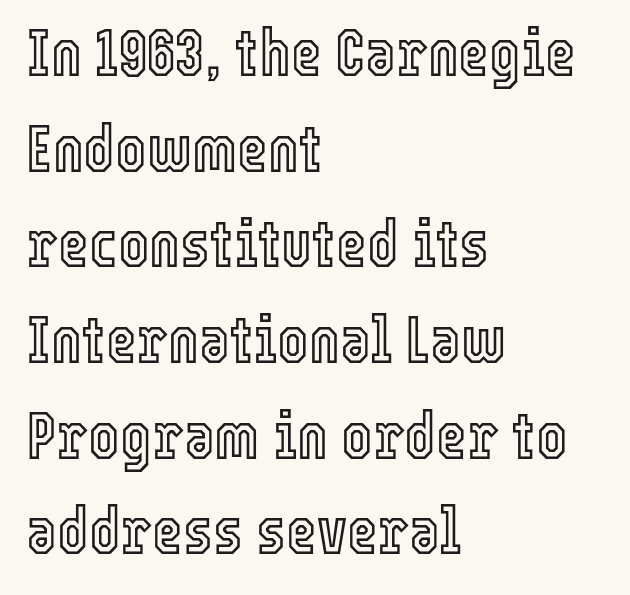
The image shows 66 px condensed type, upright; set left-aligned, normal line spacing (1.45x), normal letter spacing, not underlined; a medium x-height.
